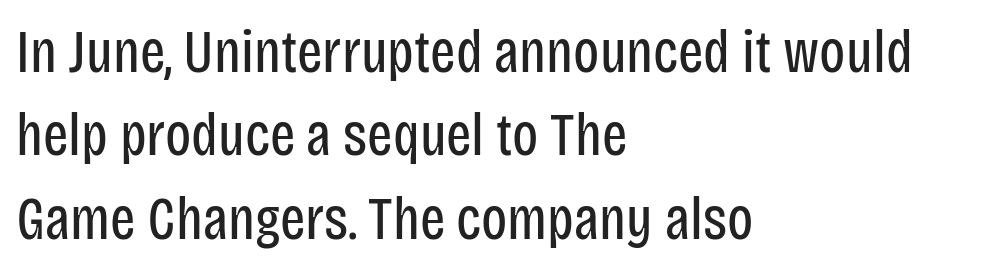
The strip under each line holds only bare page. The typesetting does not lean heavy: it is not bold. Here the designer chose a conventional face with non-uniform glyph widths. This sample is left-justified, so line endings fall wherever the words run out.
